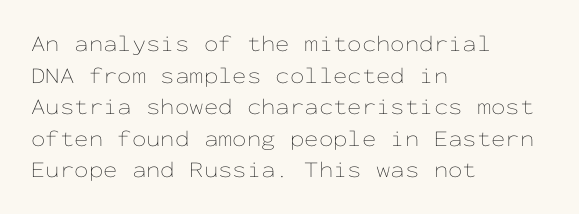
The image shows 23 px text type, upright; set left-aligned, normal line spacing (1.37x), normal letter spacing, not underlined.
